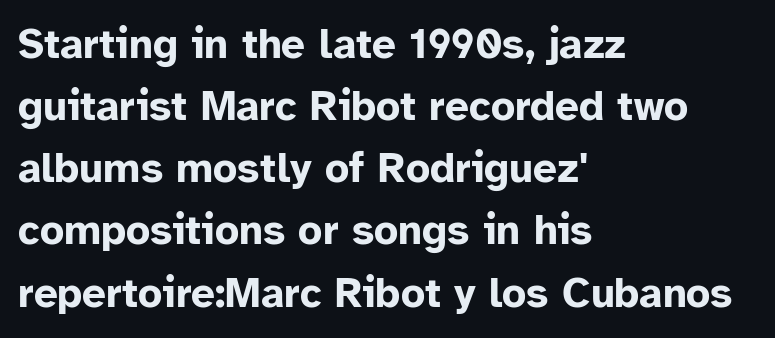
A normal amount of white space separates one row of letters from the next. Notice how the passage keeps a crisp vertical edge on the left only. Here the glyphs are tracked normally, forming tight word shapes. The face used here is a sans, in the tradition of grotesques and geometrics. What weight is shown? A full bold with thick strokes. Posture: vertical.
